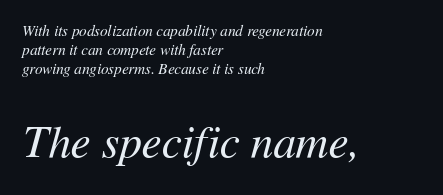
Q: Is the text bold? A: No.
Q: Is the text italic (slanted)? A: Yes, it leans right by about 11 degrees.
Q: Is the text underlined? A: No.
Q: How is the paragraph aligned? A: Left-aligned.
Q: Is the spacing between letters normal or unusually wide? A: Normal.
Q: Is the spacing between lines tight, normal or loose? A: Normal.
Q: Which block of text is set in a larger size, the first (top) or the second (bottom)? A: The second (bottom) one.
Q: Width (condensed, normal, or wide)? A: Normal.
Q: Stroke contrast? A: Medium.
Q: x-height? A: Medium.
Q: Monospaced? A: No.
